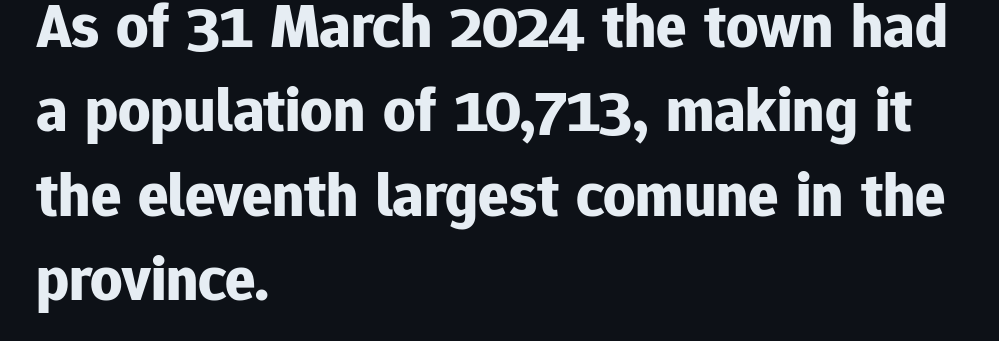
The image shows 63 px bold sans-serif type, upright; set left-aligned, normal line spacing (1.34x), normal letter spacing, not underlined; low stroke contrast and a medium x-height.
